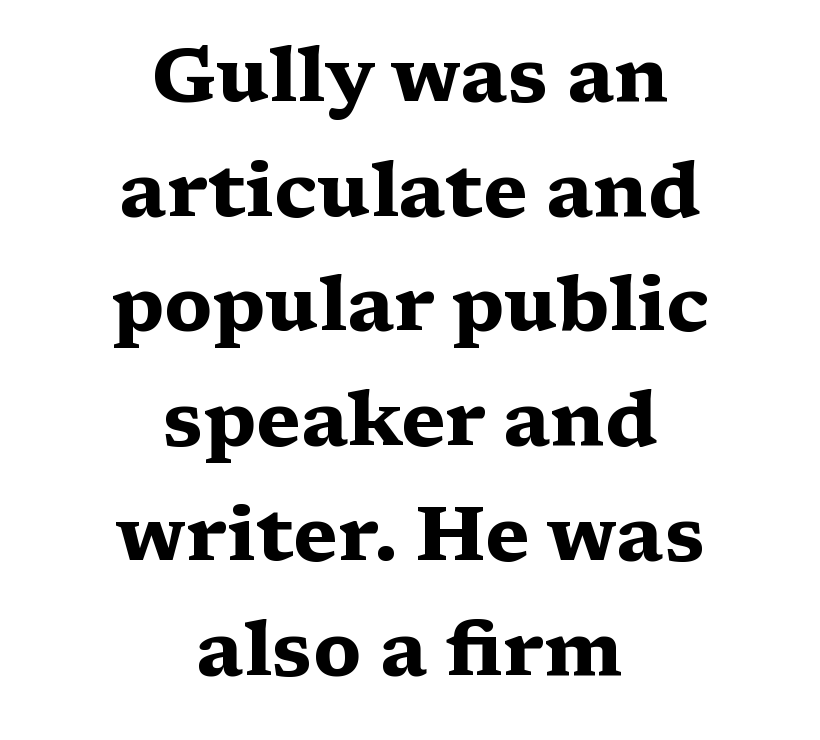
Q: Is the text bold? A: Yes.
Q: Is the text italic (slanted)? A: No, it is upright.
Q: Is the typeface a serif or a sans-serif typeface? A: Serif.
Q: Is the text underlined? A: No.
Q: How is the paragraph aligned? A: Centered.
Q: Is the spacing between letters normal or unusually wide? A: Normal.
Q: Is the spacing between lines tight, normal or loose? A: Normal.
Q: Width (condensed, normal, or wide)? A: Wide.
Q: Stroke contrast? A: Medium.
Q: x-height? A: Medium.
Q: Monospaced? A: No.
